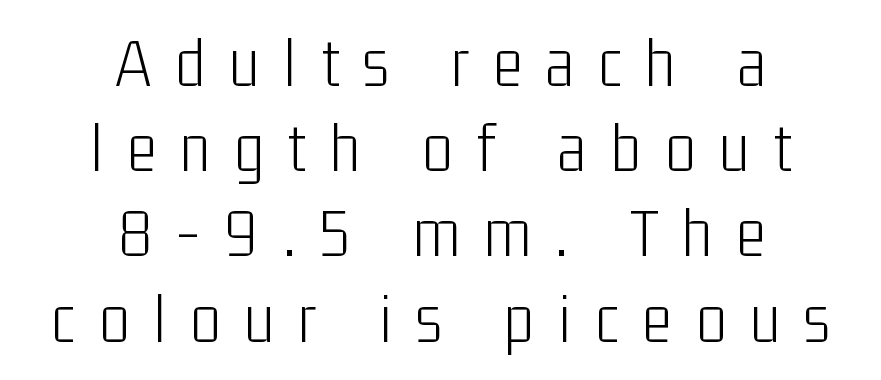
Q: Is the text bold? A: No.
Q: Is the text italic (slanted)? A: No, it is upright.
Q: Is the typeface a serif or a sans-serif typeface? A: Sans-serif.
Q: Is the text underlined? A: No.
Q: How is the paragraph aligned? A: Centered.
Q: Is the spacing between letters normal or unusually wide? A: Unusually wide.
Q: Width (condensed, normal, or wide)? A: Condensed.
Q: Stroke contrast? A: Low.
Q: x-height? A: Medium.
Q: Monospaced? A: No.
